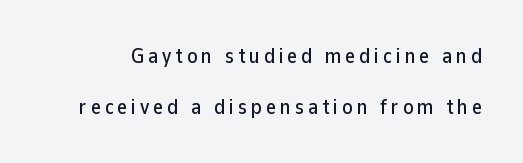
{"italic": "no", "underline": "no", "line_spacing": "loose", "line_spacing_ratio": 2.42, "glyph_px": 21}
